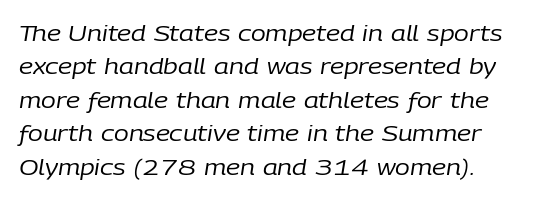
{"italic": "yes", "lean": "right", "slant_degrees": 9, "bold": "no", "underline": "no", "align": "left", "line_spacing": "normal", "line_spacing_ratio": 1.52, "letter_spacing": "normal", "letter_spacing_em": 0.0, "glyph_px": 22}
